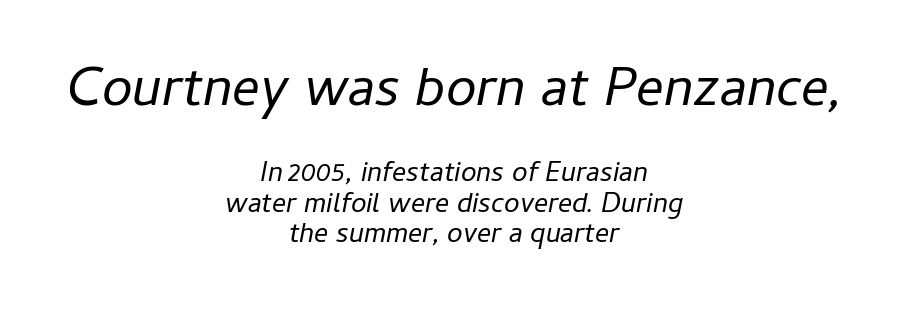
Teacher's note: observe the equal gaps on both sides — that is centered alignment. Compared with typical body copy, the letter spacing here is the same. Whoever set this chose condensed vertical rhythm over breathing room. This sample has the flowing, uneven cadence of proportional lettering. The letters are slanted; this is an italic face. Size contrast runs from large at the top to small at the bottom.
